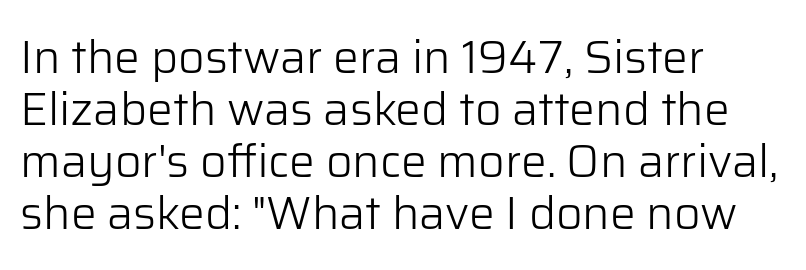
{"serif": "no", "italic": "no", "bold": "no", "weight": "light", "width": "normal", "stroke_contrast": "low", "x_height": "medium", "monospaced": "no", "underline": "no", "align": "left", "line_spacing": "tight", "line_spacing_ratio": 1.13, "letter_spacing": "normal", "letter_spacing_em": 0.0, "glyph_px": 46}
